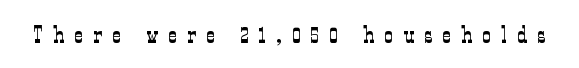
The typesetting does not lean heavy: it is not bold. A typesetter would mark this as roman, not italic. Beneath every word, the page is bare. Letter spacing: wide.
